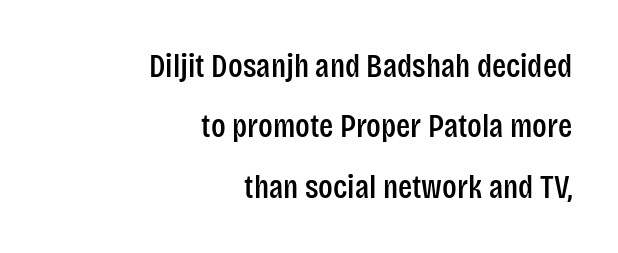
Q: Is the text italic (slanted)? A: No, it is upright.
Q: Is the typeface a serif or a sans-serif typeface? A: Sans-serif.
Q: Is the text underlined? A: No.
Q: How is the paragraph aligned? A: Right-aligned.
Q: Is the spacing between letters normal or unusually wide? A: Normal.
Q: Width (condensed, normal, or wide)? A: Condensed.
Q: Stroke contrast? A: Low.
Q: x-height? A: Large.
Q: Monospaced? A: No.
